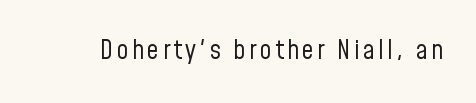
On a weight scale, this lands at 450 or below. The gap between lines stays unmarked. Notice how the stems are strictly vertical — no italics here.
